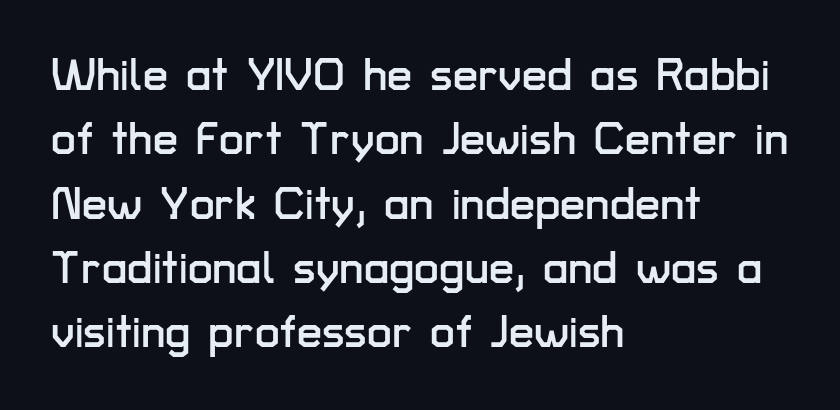
Q: Is the text italic (slanted)? A: No, it is upright.
Q: Is the typeface a serif or a sans-serif typeface? A: Sans-serif.
Q: Is the text underlined? A: No.
Q: How is the paragraph aligned? A: Left-aligned.
Q: Is the spacing between letters normal or unusually wide? A: Normal.
Q: Is the spacing between lines tight, normal or loose? A: Normal.
Q: Width (condensed, normal, or wide)? A: Normal.
Q: Stroke contrast? A: Low.
Q: x-height? A: Medium.
Q: Monospaced? A: No.
